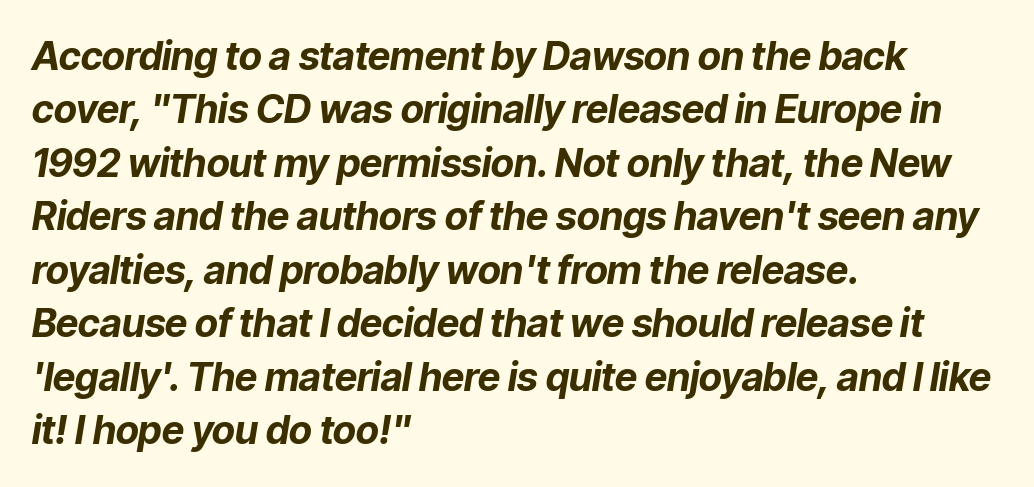
The image shows 39 px bold type, italic (leaning right); set left-aligned, normal line spacing (1.37x), normal letter spacing, not underlined; low stroke contrast and a medium x-height.
